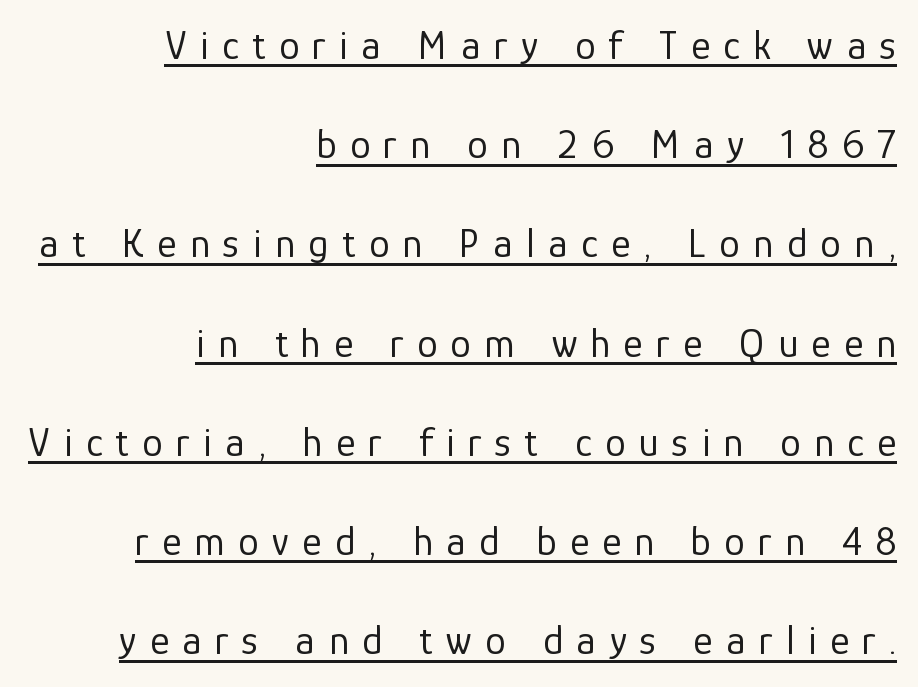
The image shows 41 px regular-weight sans-serif type, upright; set right-aligned, loose line spacing (2.42x), unusually wide letter spacing (+0.33 em), underlined; low stroke contrast and a medium x-height.
